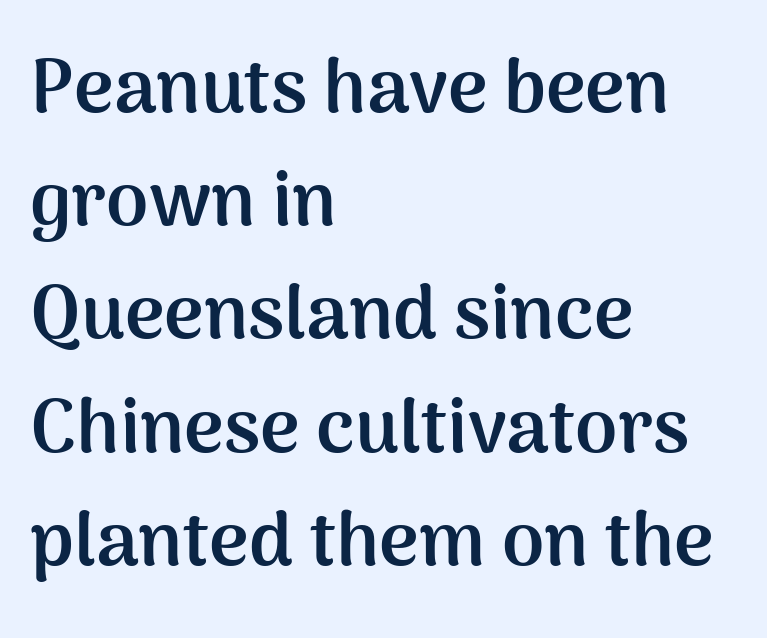
{"serif": "no", "italic": "no", "bold": "yes", "weight": "semibold", "width": "normal", "stroke_contrast": "medium", "x_height": "medium", "monospaced": "no", "underline": "no", "align": "left", "line_spacing": "normal", "line_spacing_ratio": 1.49, "letter_spacing": "normal", "letter_spacing_em": 0.0, "glyph_px": 76}
